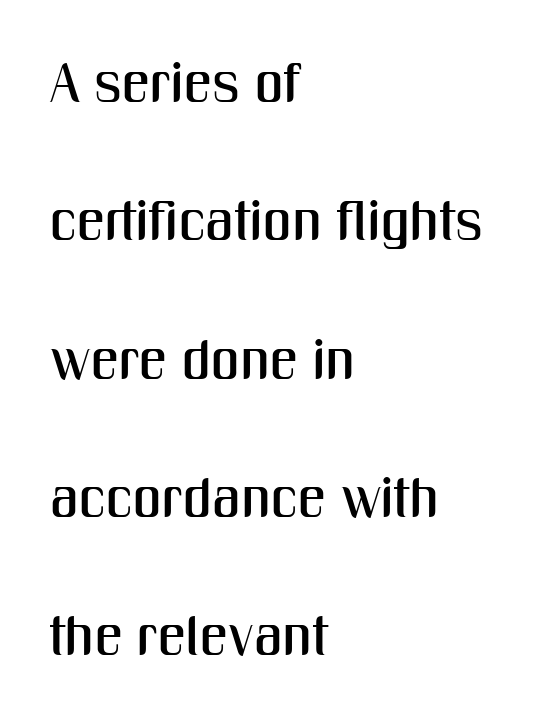
Standard letterfit; no display-style spreading of the glyphs. The paragraph has a hard left edge and a soft right edge. These lines stand farther apart than default settings would place them. Spacing verdict: proportional, widths tailored to each character. Italic? Not at all — the glyphs are vertical.
